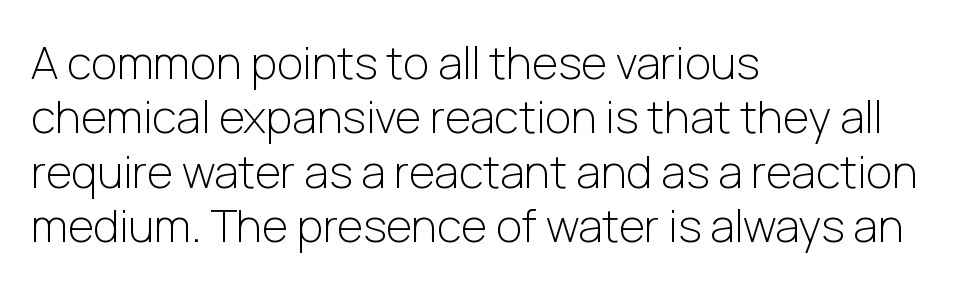
Q: Is the text bold? A: No.
Q: Is the text italic (slanted)? A: No, it is upright.
Q: Is the typeface a serif or a sans-serif typeface? A: Sans-serif.
Q: Is the text underlined? A: No.
Q: How is the paragraph aligned? A: Left-aligned.
Q: Is the spacing between letters normal or unusually wide? A: Normal.
Q: Width (condensed, normal, or wide)? A: Normal.
Q: Stroke contrast? A: Low.
Q: x-height? A: Medium.
Q: Monospaced? A: No.
